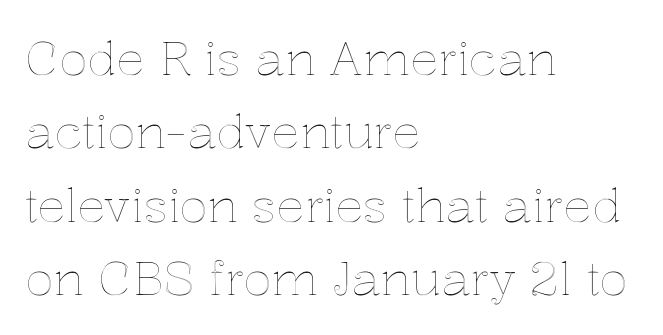
{"italic": "no", "width": "normal", "x_height": "medium", "monospaced": "no", "underline": "no", "align": "left", "line_spacing": "normal", "line_spacing_ratio": 1.56, "letter_spacing": "normal", "letter_spacing_em": 0.0, "glyph_px": 47}
